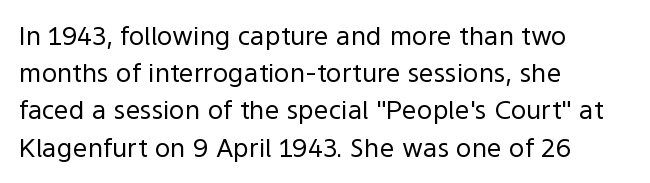
The rendering anchors every line to the left-hand side. A clean baseline with only descenders dipping below it. No chunkiness to these letters — they're not bold. Leading matches the norm, producing a regular column. Ascenders rise straight up at ninety degrees. Nobody touched the tracking dial on this one.
